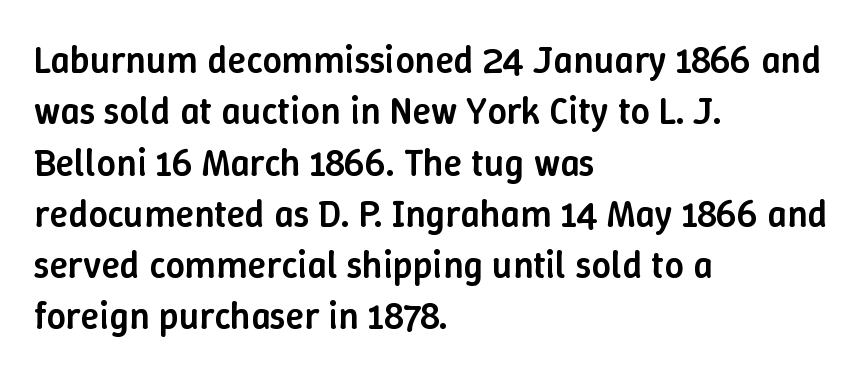
{"italic": "no", "bold": "semi", "weight": "semibold", "width": "normal", "stroke_contrast": "low", "x_height": "medium", "monospaced": "no", "underline": "no", "align": "left", "line_spacing": "normal", "line_spacing_ratio": 1.35, "letter_spacing": "normal", "letter_spacing_em": 0.0, "glyph_px": 38}
